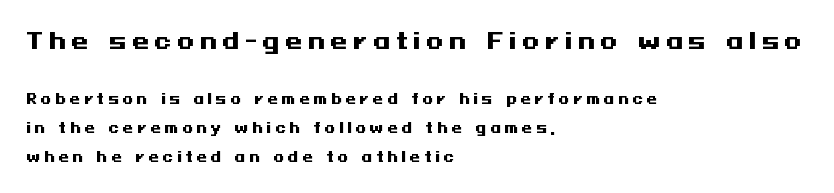
How would I describe the line gaps? Wide and relaxed. If you drew a line through each stem, it would be perfectly vertical. How are the letters spaced? Widely, with obvious added tracking. Descender tails drop into unmarked territory. This layout puts the oversized block above and the modest block below. These lines are set flush left with a ragged right edge.
